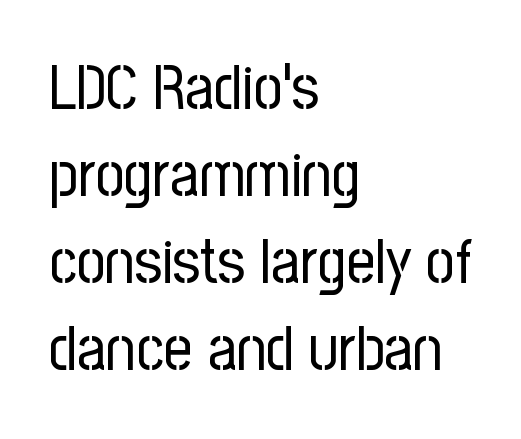
Q: Is the text bold? A: No.
Q: Is the text italic (slanted)? A: No, it is upright.
Q: Is the typeface a serif or a sans-serif typeface? A: Sans-serif.
Q: Is the text underlined? A: No.
Q: How is the paragraph aligned? A: Left-aligned.
Q: Is the spacing between letters normal or unusually wide? A: Normal.
Q: Is the spacing between lines tight, normal or loose? A: Normal.
Q: Width (condensed, normal, or wide)? A: Condensed.
Q: Stroke contrast? A: Low.
Q: x-height? A: Medium.
Q: Monospaced? A: No.
